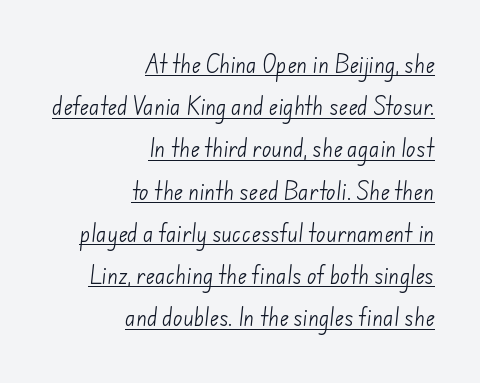
Q: Is the text bold? A: No.
Q: Is the text underlined? A: Yes.
Q: How is the paragraph aligned? A: Right-aligned.
Q: Is the spacing between letters normal or unusually wide? A: Normal.
Q: Is the spacing between lines tight, normal or loose? A: Loose.
